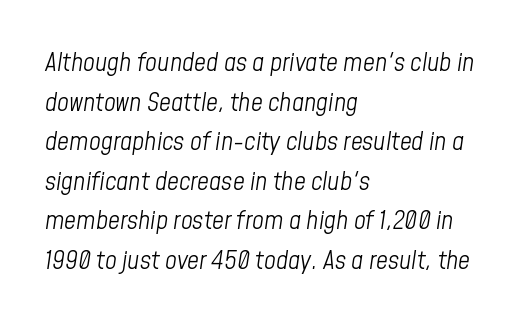
{"italic": "yes", "lean": "right", "slant_degrees": 8, "bold": "no", "underline": "no", "align": "left", "line_spacing": "normal", "line_spacing_ratio": 1.52, "letter_spacing": "normal", "letter_spacing_em": 0.0, "glyph_px": 26}
